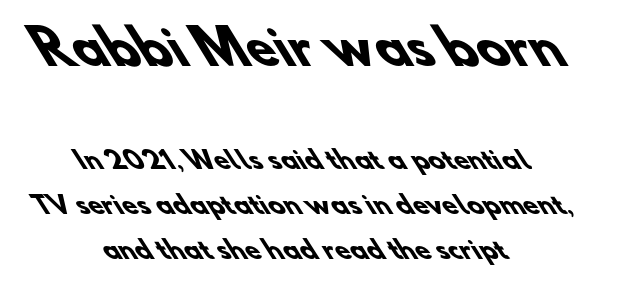
The image shows 47 px heavy sans-serif type; set centered, line spacing 1.87x, normal letter spacing, not underlined; the first (top) block is 1.96x larger; low stroke contrast and a small x-height.
